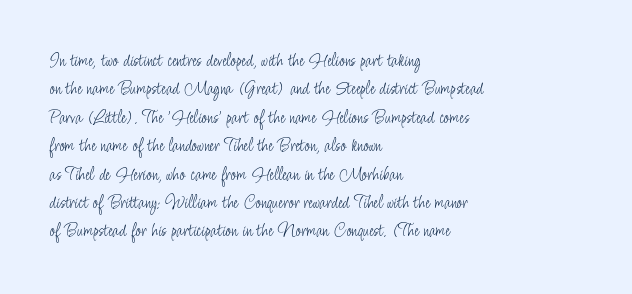
{"bold": "no", "underline": "no", "align": "left", "line_spacing": "normal", "line_spacing_ratio": 1.42, "letter_spacing": "normal", "letter_spacing_em": 0.0, "glyph_px": 20}
